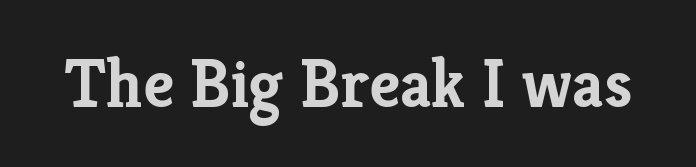
Q: Is the text bold? A: Yes.
Q: Is the text italic (slanted)? A: No, it is upright.
Q: Is the typeface a serif or a sans-serif typeface? A: Serif.
Q: Is the text underlined? A: No.
Q: Is the spacing between letters normal or unusually wide? A: Normal.
Q: Width (condensed, normal, or wide)? A: Normal.
Q: Stroke contrast? A: Low.
Q: x-height? A: Medium.
Q: Monospaced? A: No.
